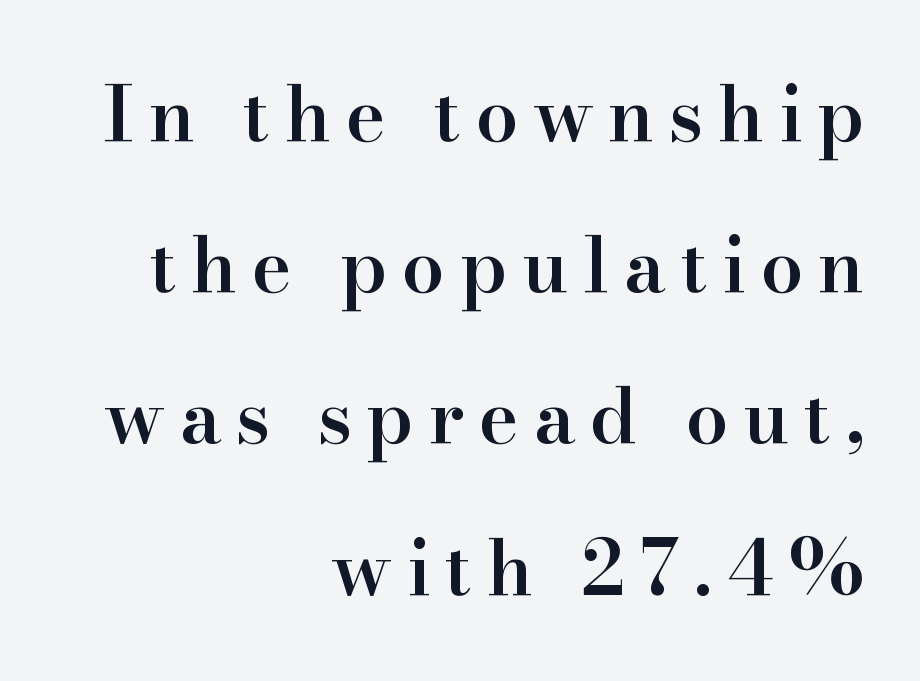
The image shows 76 px semibold serif type, upright; set right-aligned, loose line spacing (1.99x), not underlined; high stroke contrast and a small x-height.
